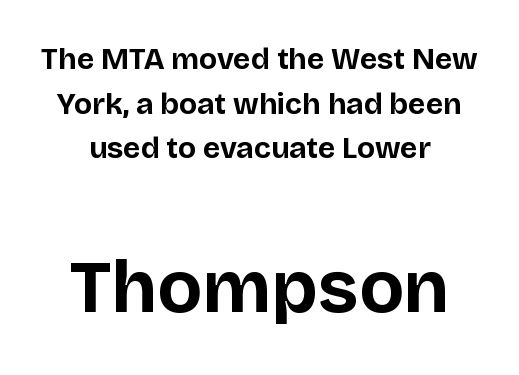
{"serif": "no", "italic": "no", "bold": "yes", "weight": "bold", "width": "normal", "stroke_contrast": "low", "x_height": "large", "monospaced": "no", "underline": "no", "align": "center", "line_spacing": "normal", "line_spacing_ratio": 1.49, "letter_spacing": "normal", "letter_spacing_em": 0.0, "larger_block": "second", "size_ratio": 2.47, "glyph_px": 74}
